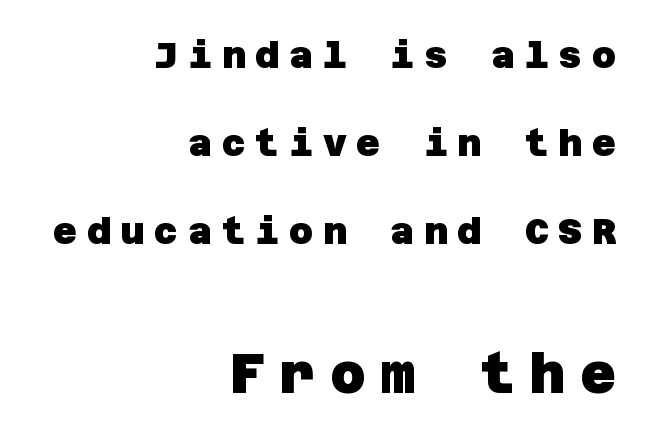
The image shows 55 px heavy sans-serif type; set right-aligned, loose line spacing (2.38x), unusually wide letter spacing (+0.26 em), not underlined; the second (bottom) block is 1.49x larger; low stroke contrast and a large x-height.
